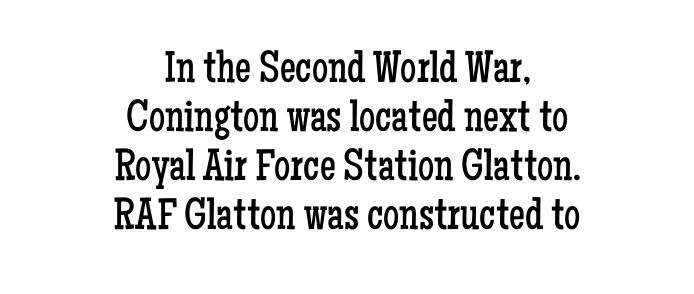
Q: Is the text bold? A: No.
Q: Is the text italic (slanted)? A: No, it is upright.
Q: Is the typeface a serif or a sans-serif typeface? A: Serif.
Q: Is the text underlined? A: No.
Q: How is the paragraph aligned? A: Centered.
Q: Is the spacing between letters normal or unusually wide? A: Normal.
Q: Is the spacing between lines tight, normal or loose? A: Tight.
Q: Width (condensed, normal, or wide)? A: Condensed.
Q: Stroke contrast? A: Low.
Q: x-height? A: Medium.
Q: Monospaced? A: No.
